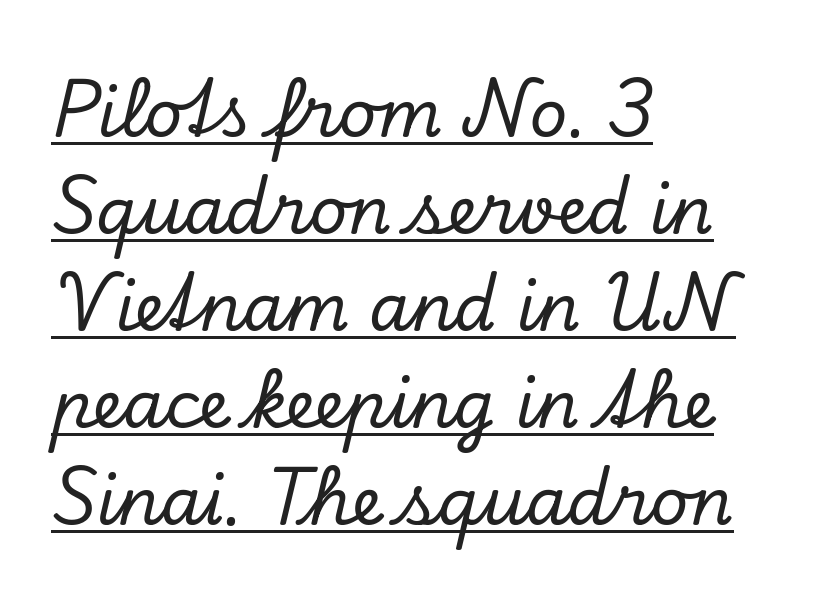
{"serif": "yes", "italic": "yes", "lean": "right", "slant_degrees": 13, "width": "normal", "stroke_contrast": "low", "x_height": "small", "monospaced": "no", "underline": "yes", "align": "left", "line_spacing": "normal", "line_spacing_ratio": 1.47, "letter_spacing": "normal", "letter_spacing_em": 0.0, "glyph_px": 66}
